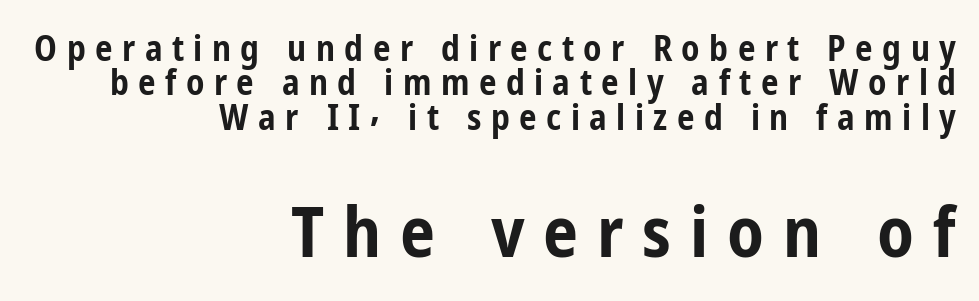
The image shows 70 px bold, condensed sans-serif type, upright; set right-aligned, tight line spacing (0.98x), unusually wide letter spacing (+0.27 em), not underlined; the second (bottom) block is 2.0x larger; low stroke contrast and a medium x-height.
